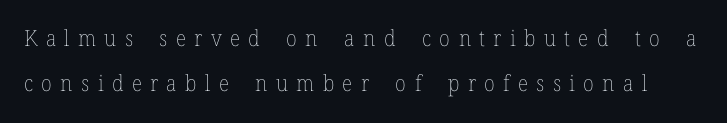
{"italic": "no", "bold": "no", "underline": "no", "line_spacing": "loose", "line_spacing_ratio": 2.05, "letter_spacing": "wide", "letter_spacing_em": 0.38, "glyph_px": 22}
